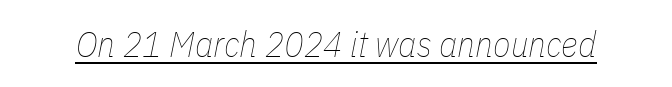
If you drew a line through each stem, it would be angled. Underline: present. The face used here is proportionally spaced, like ordinary book or web type. Stroke mass is kept to a normal reading level or below.
